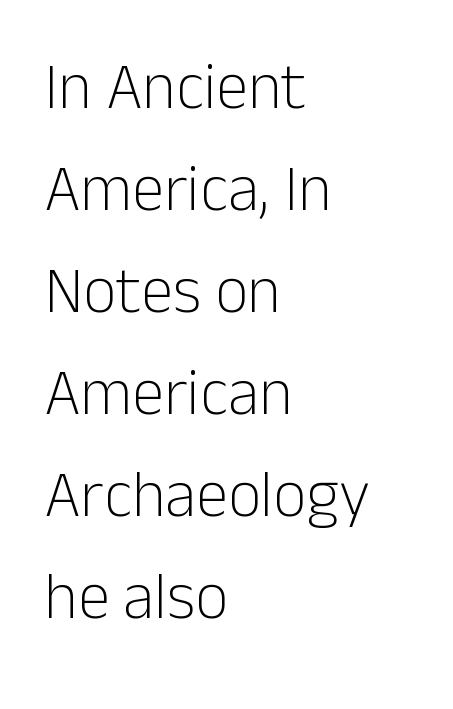
The image shows 65 px light sans-serif type, upright; set left-aligned, normal line spacing (1.57x), normal letter spacing, not underlined; low stroke contrast and a medium x-height.
